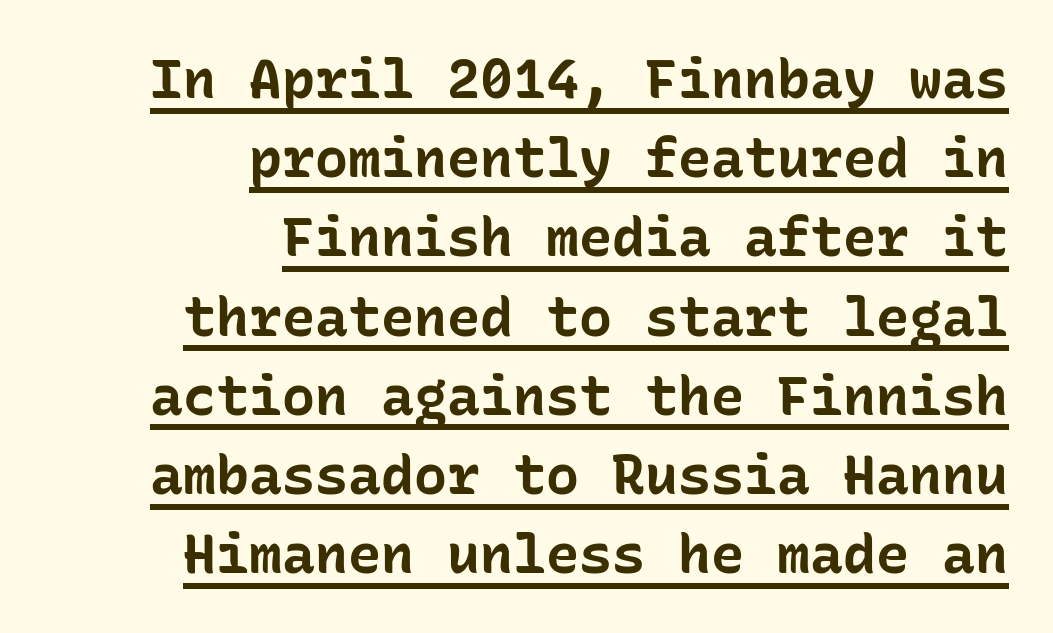
Notice how the stems are strictly vertical — no italics here. Students, observe: this is what conventionally led text looks like. Do the characters align in a grid? Yes, the font is monospaced. Line endings align vertically; line beginnings do not. Regarding serifs, this sample does without them.
